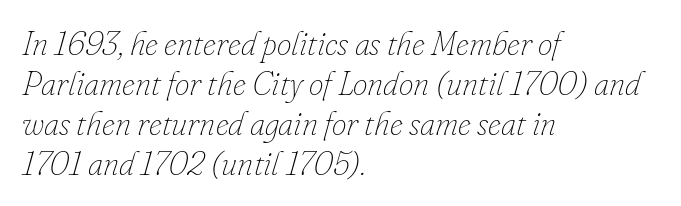
{"italic": "yes", "lean": "right", "slant_degrees": 16, "bold": "no", "weight": "thin", "width": "normal", "stroke_contrast": "low", "x_height": "small", "monospaced": "no", "underline": "no", "align": "left", "line_spacing_ratio": 1.21, "letter_spacing": "normal", "letter_spacing_em": 0.0, "glyph_px": 33}
